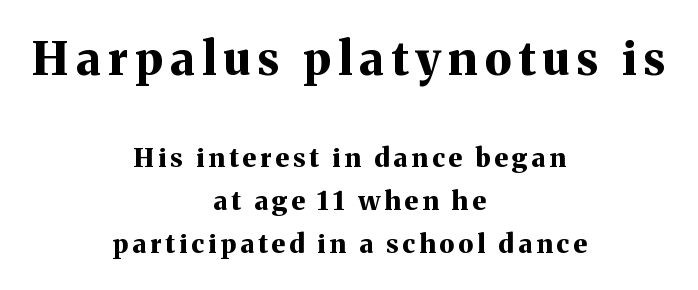
The image shows 46 px bold serif type, upright; set centered, normal line spacing (1.64x), not underlined; the first (top) block is 1.77x larger; medium stroke contrast and a medium x-height.
